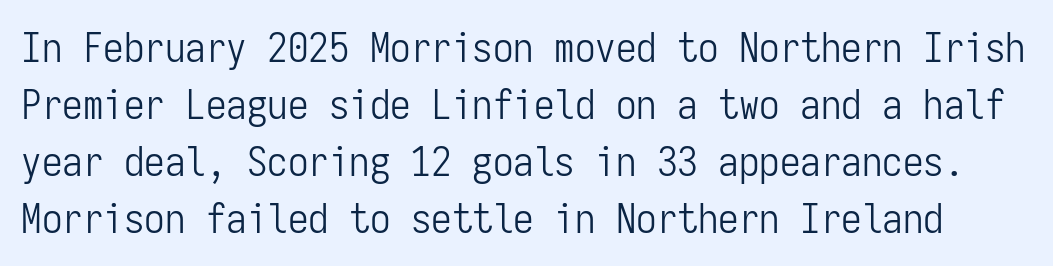
The image shows 41 px light, condensed sans-serif type, upright, monospaced; set normal line spacing (1.39x), normal letter spacing, not underlined; low stroke contrast and a medium x-height.
